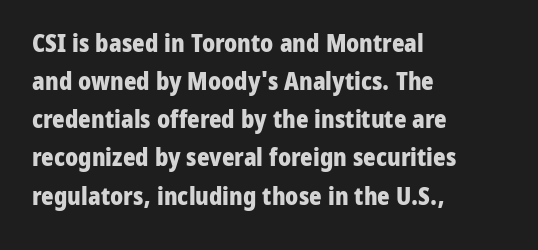
{"italic": "no", "bold": "yes", "underline": "no", "align": "left", "line_spacing": "normal", "line_spacing_ratio": 1.59, "letter_spacing": "normal", "letter_spacing_em": 0.0, "glyph_px": 24}
